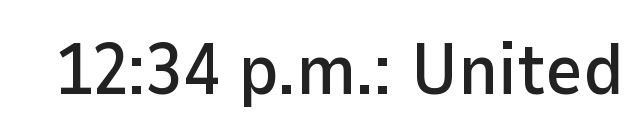
Q: Is the text italic (slanted)? A: No, it is upright.
Q: Is the typeface a serif or a sans-serif typeface? A: Sans-serif.
Q: Is the text underlined? A: No.
Q: Is the spacing between letters normal or unusually wide? A: Normal.
Q: Width (condensed, normal, or wide)? A: Normal.
Q: Stroke contrast? A: Low.
Q: x-height? A: Medium.
Q: Monospaced? A: No.
